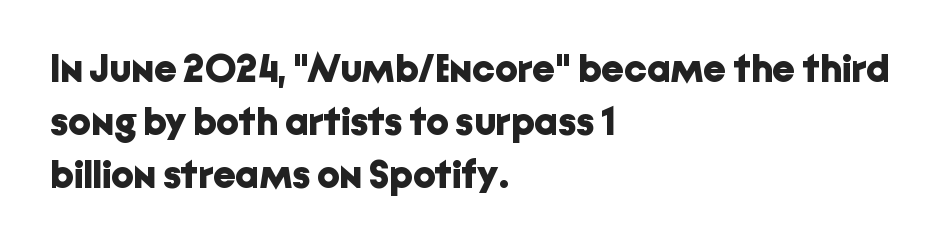
Q: Is the text bold? A: Yes.
Q: Is the text italic (slanted)? A: No, it is upright.
Q: Is the typeface a serif or a sans-serif typeface? A: Sans-serif.
Q: Is the text underlined? A: No.
Q: How is the paragraph aligned? A: Left-aligned.
Q: Is the spacing between letters normal or unusually wide? A: Normal.
Q: Is the spacing between lines tight, normal or loose? A: Normal.
Q: Width (condensed, normal, or wide)? A: Normal.
Q: Stroke contrast? A: Low.
Q: x-height? A: Medium.
Q: Monospaced? A: No.
